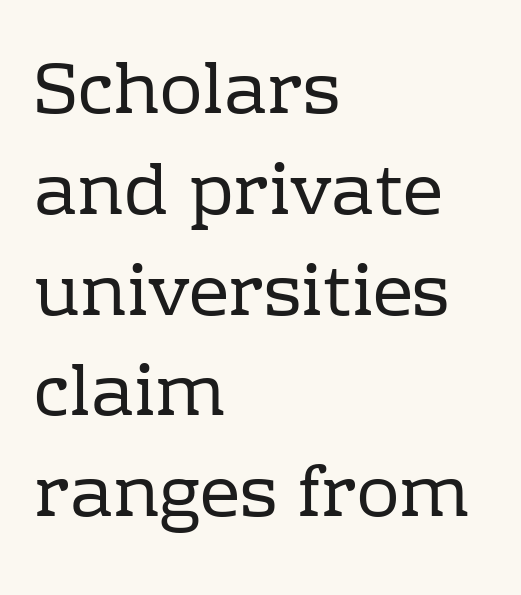
{"serif": "yes", "italic": "no", "bold": "no", "weight": "regular", "width": "normal", "stroke_contrast": "low", "x_height": "medium", "monospaced": "no", "underline": "no", "align": "left", "line_spacing": "normal", "line_spacing_ratio": 1.42, "letter_spacing": "normal", "letter_spacing_em": 0.0, "glyph_px": 71}
